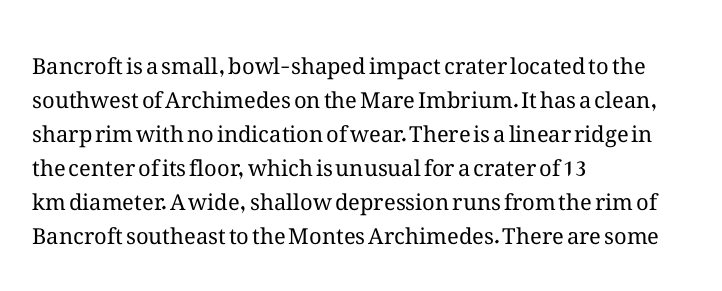
Q: Is the text bold? A: No.
Q: Is the text italic (slanted)? A: No, it is upright.
Q: Is the text underlined? A: No.
Q: How is the paragraph aligned? A: Left-aligned.
Q: Is the spacing between letters normal or unusually wide? A: Normal.
Q: Is the spacing between lines tight, normal or loose? A: Normal.
